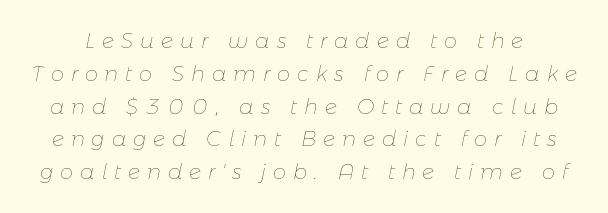
{"italic": "yes", "lean": "right", "slant_degrees": 11, "bold": "no", "underline": "no", "line_spacing": "normal", "line_spacing_ratio": 1.56, "letter_spacing": "wide", "letter_spacing_em": 0.33, "glyph_px": 21}
